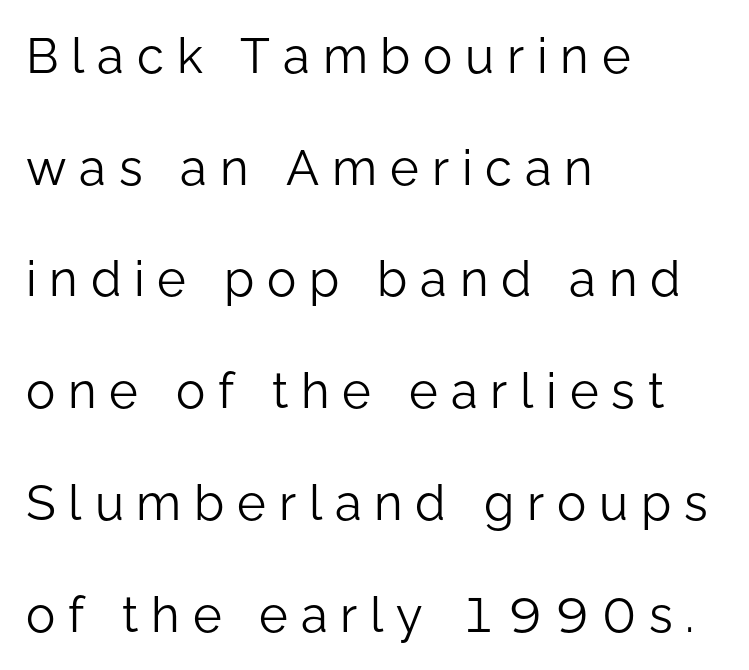
{"serif": "no", "italic": "no", "bold": "no", "weight": "light", "width": "normal", "stroke_contrast": "low", "x_height": "medium", "monospaced": "no", "underline": "no", "align": "left", "line_spacing": "loose", "line_spacing_ratio": 2.28, "letter_spacing": "wide", "letter_spacing_em": 0.26, "glyph_px": 49}
